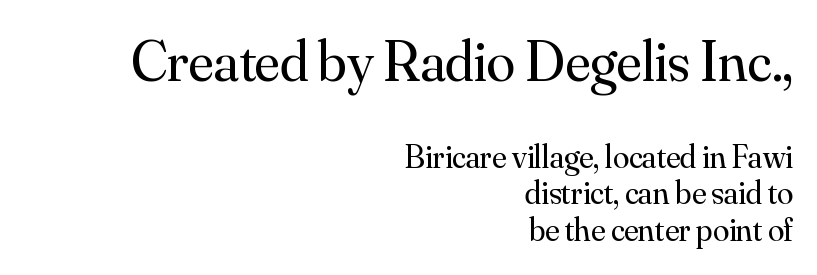
{"serif": "yes", "italic": "no", "bold": "no", "weight": "regular", "width": "normal", "stroke_contrast": "medium", "x_height": "small", "monospaced": "no", "underline": "no", "align": "right", "line_spacing": "tight", "line_spacing_ratio": 1.11, "letter_spacing": "normal", "letter_spacing_em": 0.0, "larger_block": "first", "size_ratio": 1.76, "glyph_px": 58}
